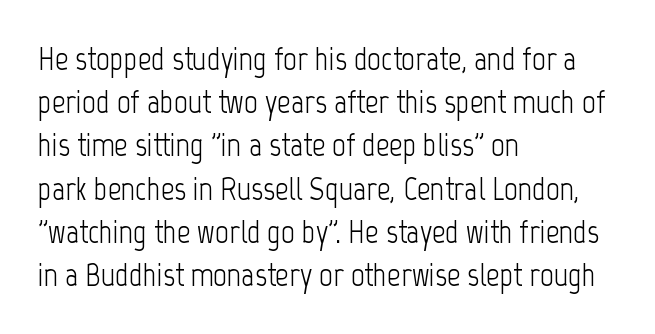
The image shows 33 px light, condensed sans-serif type, upright; set left-aligned, normal line spacing (1.31x), normal letter spacing, not underlined; low stroke contrast and a medium x-height.
